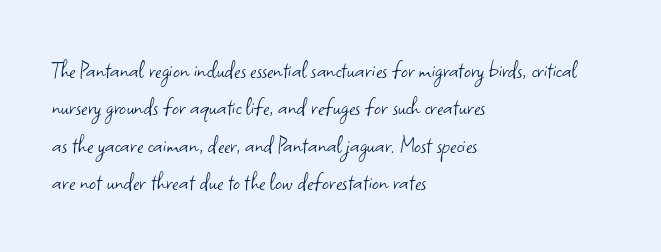
Q: Is the text bold? A: No.
Q: Is the text italic (slanted)? A: Yes.
Q: Is the text underlined? A: No.
Q: How is the paragraph aligned? A: Left-aligned.
Q: Is the spacing between letters normal or unusually wide? A: Normal.
Q: Is the spacing between lines tight, normal or loose? A: Normal.
